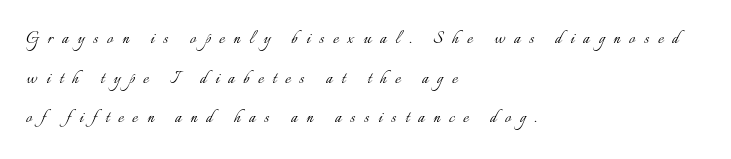
Q: Is the text bold? A: No.
Q: Is the text italic (slanted)? A: Yes.
Q: Is the text underlined? A: No.
Q: How is the paragraph aligned? A: Left-aligned.
Q: Is the spacing between letters normal or unusually wide? A: Unusually wide.
